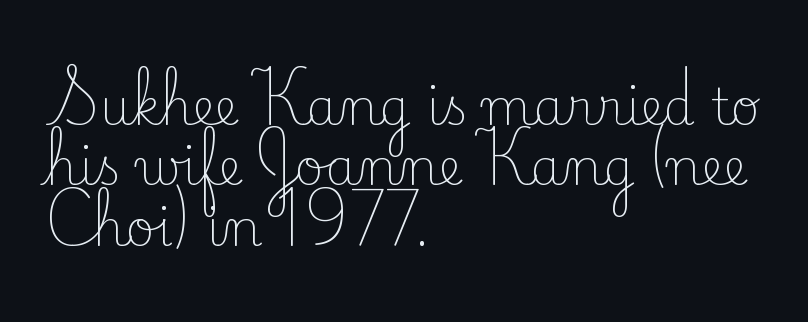
Each stroke keeps to a modest, everyday thickness or less. If you drew a line through each stem, it would be perfectly vertical. Which margin do the lines hug? The left one — the right edge is uneven. Check where the strokes stop: tiny serifs finish them off. Nobody touched the tracking dial on this one. The area under the type is left untouched.
